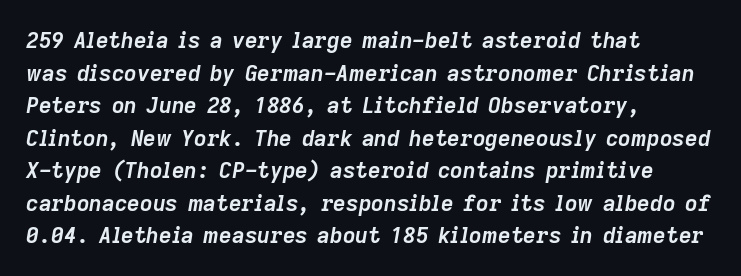
{"italic": "yes", "lean": "right", "slant_degrees": 9, "bold": "yes", "underline": "no", "align": "left", "line_spacing": "normal", "line_spacing_ratio": 1.48, "letter_spacing": "normal", "letter_spacing_em": 0.0, "glyph_px": 22}
